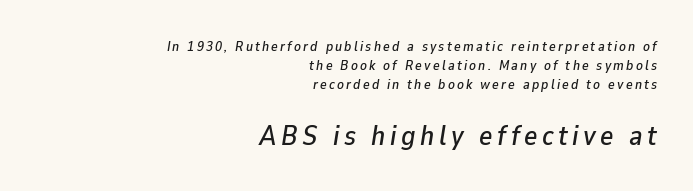
Whoever set this made the second block the dominant, larger element. Descender tails drop into unmarked territory. Horizontal bands of white between lines are of average thickness. Is the block centered? No — it sits flush against the right margin.
